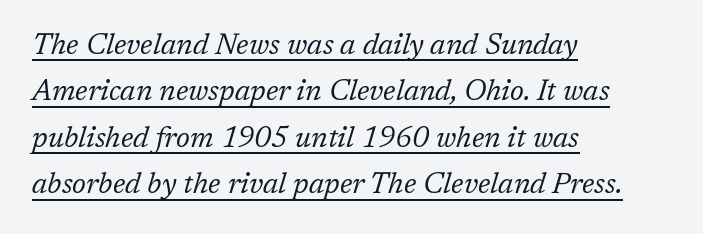
{"serif": "yes", "italic": "yes", "lean": "right", "slant_degrees": 17, "bold": "no", "weight": "regular", "width": "normal", "stroke_contrast": "low", "x_height": "medium", "monospaced": "no", "underline": "yes", "align": "left", "line_spacing": "normal", "line_spacing_ratio": 1.6, "letter_spacing": "normal", "letter_spacing_em": 0.0, "glyph_px": 29}
